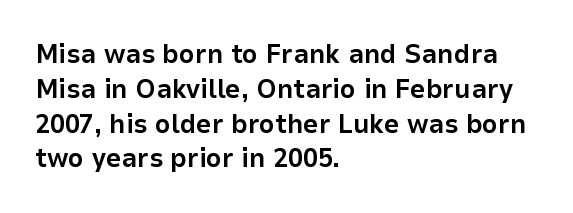
{"italic": "no", "bold": "yes", "underline": "no", "align": "left", "line_spacing": "normal", "line_spacing_ratio": 1.29, "letter_spacing": "normal", "letter_spacing_em": 0.0, "glyph_px": 27}
